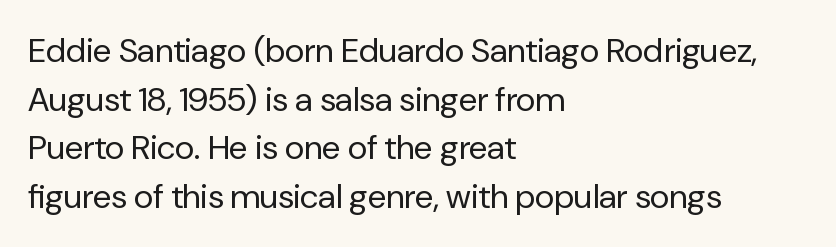
Q: Is the text bold? A: No.
Q: Is the text italic (slanted)? A: No, it is upright.
Q: Is the typeface a serif or a sans-serif typeface? A: Sans-serif.
Q: Is the text underlined? A: No.
Q: How is the paragraph aligned? A: Left-aligned.
Q: Is the spacing between letters normal or unusually wide? A: Normal.
Q: Is the spacing between lines tight, normal or loose? A: Normal.
Q: Width (condensed, normal, or wide)? A: Normal.
Q: Stroke contrast? A: Low.
Q: x-height? A: Medium.
Q: Monospaced? A: No.
